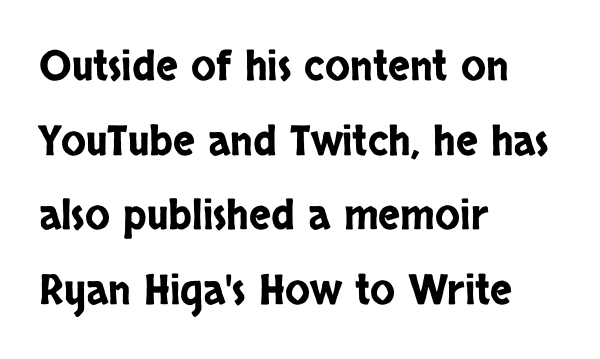
This sample has the flowing, uneven cadence of proportional lettering. Words appear dense and cohesive because spacing is normal. Layout note: lines flush left. The lettering stays uniformly vertical, giving the passage a roman look.
